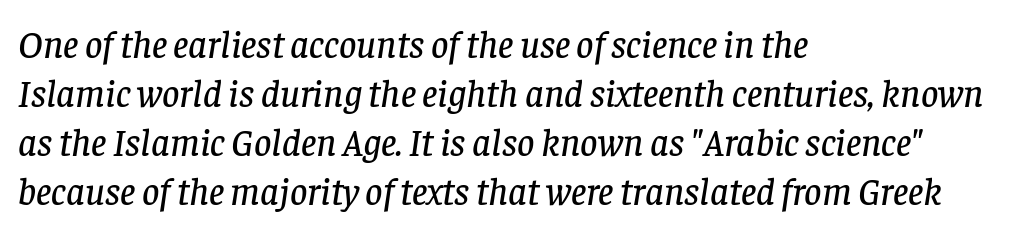
{"serif": "yes", "italic": "yes", "lean": "right", "slant_degrees": 8, "width": "normal", "stroke_contrast": "low", "x_height": "large", "monospaced": "no", "underline": "no", "align": "left", "line_spacing": "normal", "line_spacing_ratio": 1.29, "letter_spacing": "normal", "letter_spacing_em": 0.0, "glyph_px": 38}
